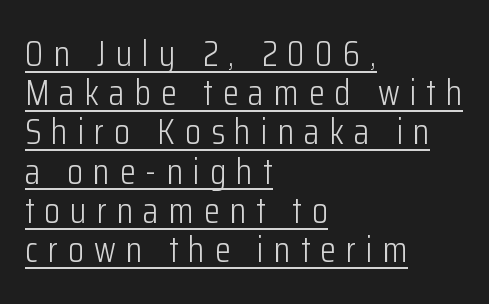
This is underlined copy, the kind a proofreader might mark for attention. Substantial extra tracking has been applied to these lines. The rendering uses natural spacing where letterforms have individual widths. Ink coverage per letter is moderate at most.
